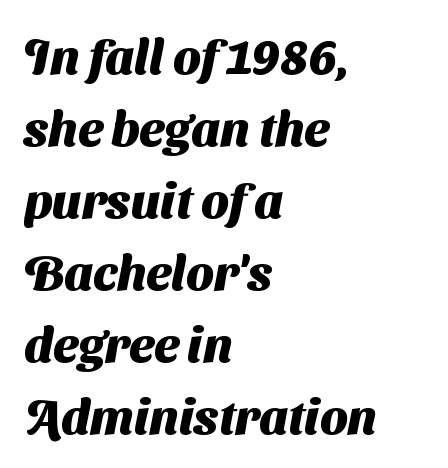
The image shows 49 px heavy sans-serif type; set left-aligned, normal line spacing (1.47x), normal letter spacing, not underlined; medium stroke contrast and a medium x-height.
